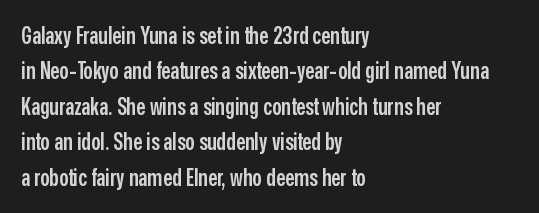
A bit beefed up — I'd call it semibold rather than bold. Upright lettering throughout. Students, observe: this is what conventionally led text looks like. The typesetter chose a ragged-right arrangement here. The rendering keeps characters at their native spacing. Only glyphs here, with clear space below each row.
